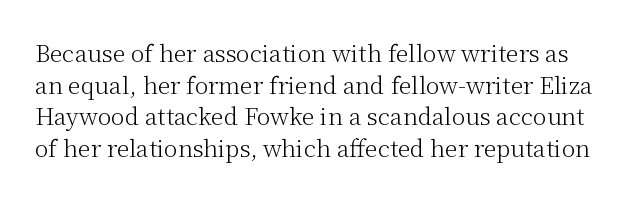
The image shows 23 px text type, upright; set normal line spacing (1.37x), normal letter spacing, not underlined.
